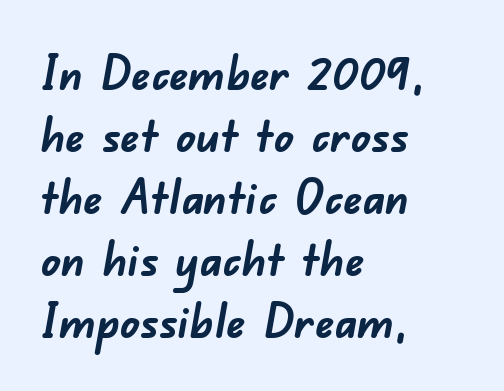
Q: Is the text bold? A: Yes.
Q: Is the typeface a serif or a sans-serif typeface? A: Sans-serif.
Q: Is the text underlined? A: No.
Q: How is the paragraph aligned? A: Left-aligned.
Q: Is the spacing between letters normal or unusually wide? A: Normal.
Q: Is the spacing between lines tight, normal or loose? A: Normal.
Q: Width (condensed, normal, or wide)? A: Normal.
Q: Stroke contrast? A: Low.
Q: x-height? A: Small.
Q: Monospaced? A: No.
